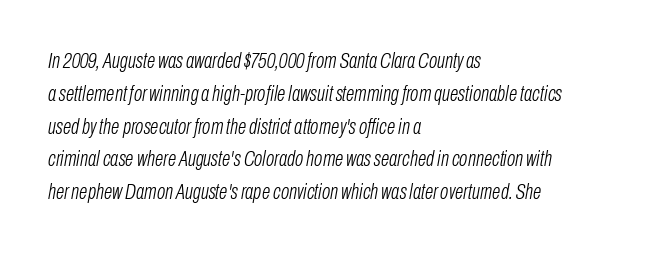
The image shows 22 px text type, italic (leaning right); set left-aligned, normal line spacing (1.49x), normal letter spacing, not underlined.
